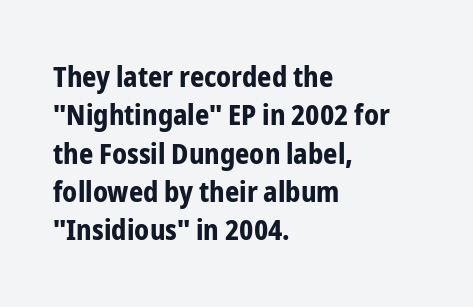
The image shows 28 px bold, condensed sans-serif type, upright; set left-aligned, normal line spacing (1.37x), normal letter spacing, not underlined; low stroke contrast and a medium x-height.
